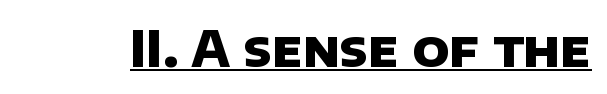
The image shows 49 px heavy sans-serif type; set normal letter spacing, underlined; low stroke contrast and a large x-height.
